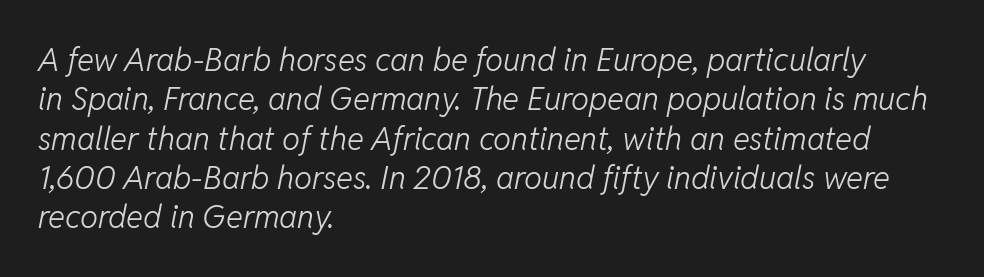
The rendering keeps characters at their native spacing. The gap between lines stays unmarked. The whole block is typeset with a tilt. Proportional: the letters do not fall into vertical columns. The typeface has the unassuming heft of standard copy or less.
